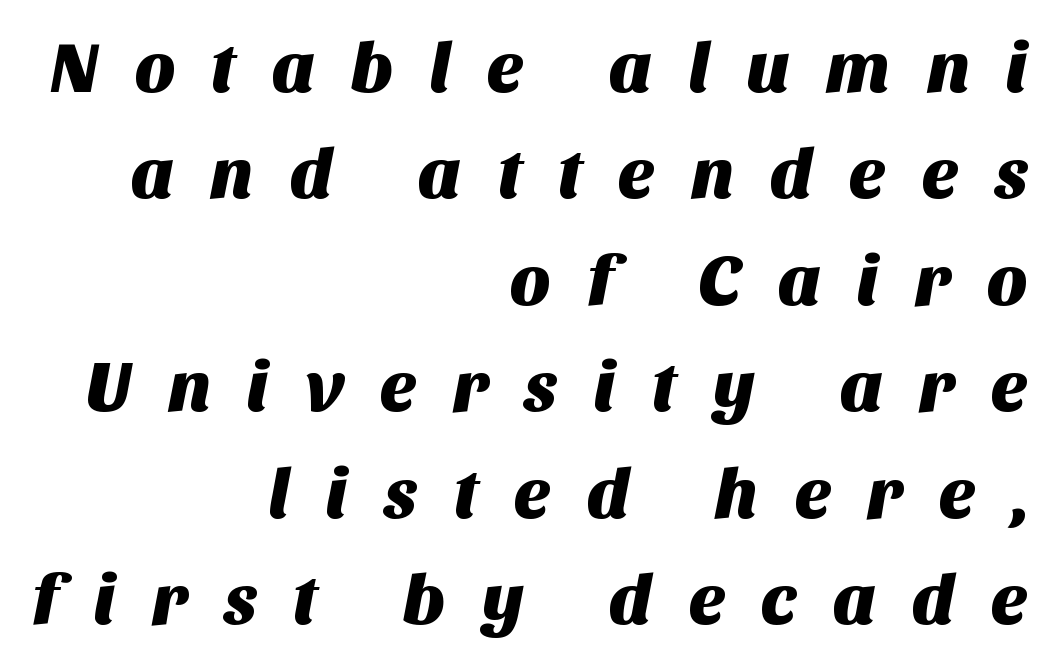
The image shows 71 px sans-serif type; set right-aligned, normal line spacing (1.5x), unusually wide letter spacing (+0.49 em), not underlined; medium stroke contrast and a large x-height.
